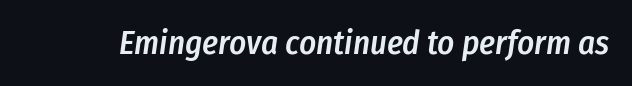
{"italic": "yes", "lean": "right", "slant_degrees": 8, "bold": "semi", "weight": "semibold", "width": "condensed", "stroke_contrast": "low", "x_height": "medium", "monospaced": "no", "underline": "no", "letter_spacing": "normal", "letter_spacing_em": 0.0, "glyph_px": 33}
